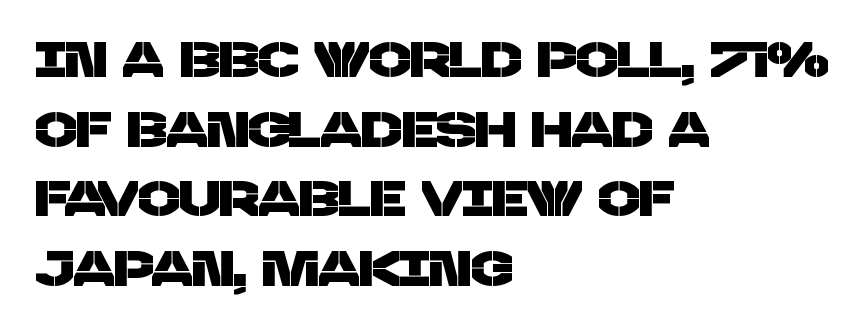
The image shows 49 px sans-serif type; set left-aligned, normal line spacing (1.42x), normal letter spacing, not underlined; low stroke contrast and a large x-height.
